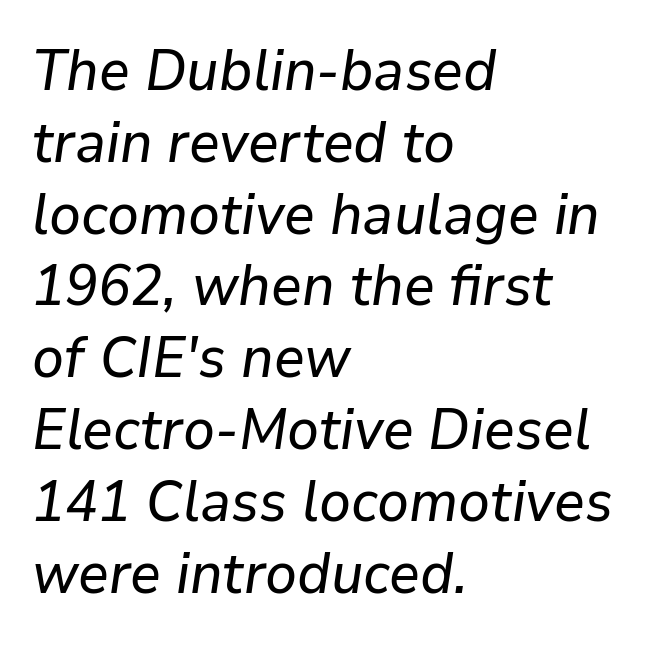
The image shows 57 px text type, italic (leaning right); set left-aligned, normal line spacing (1.26x), normal letter spacing, not underlined; low stroke contrast and a medium x-height.
